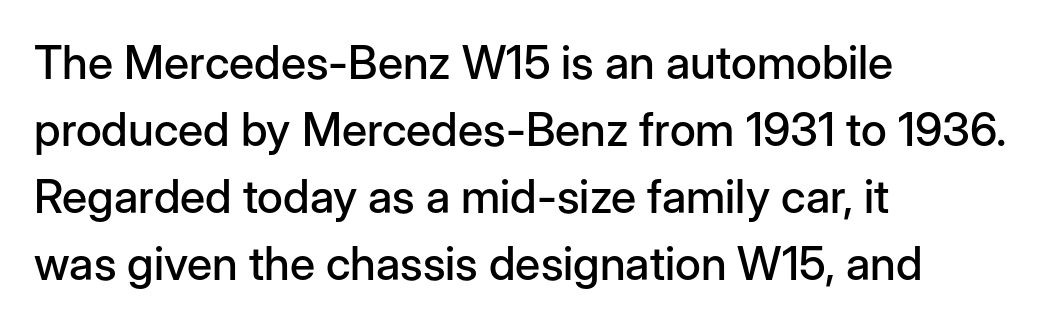
The image shows 46 px sans-serif type, upright; set left-aligned, normal line spacing (1.46x), normal letter spacing, not underlined; low stroke contrast and a medium x-height.
